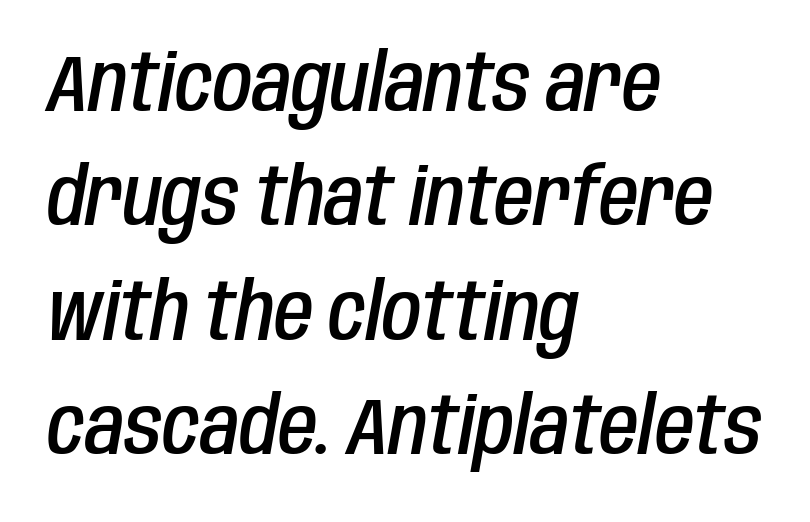
{"italic": "yes", "lean": "right", "slant_degrees": 10, "bold": "semi", "weight": "semibold", "width": "condensed", "stroke_contrast": "low", "x_height": "large", "monospaced": "no", "underline": "no", "align": "left", "line_spacing": "normal", "line_spacing_ratio": 1.43, "letter_spacing": "normal", "letter_spacing_em": 0.0, "glyph_px": 80}
